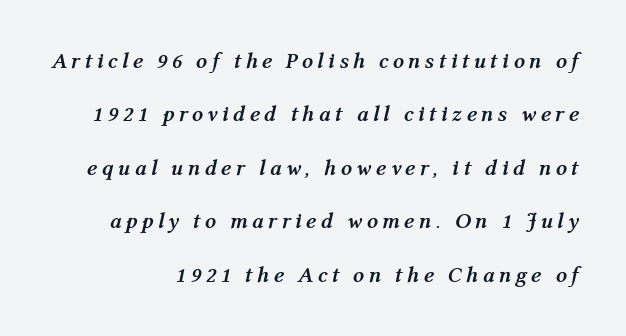
Q: Is the text bold? A: Yes.
Q: Is the text italic (slanted)? A: Yes, it leans right by about 12 degrees.
Q: Is the text underlined? A: No.
Q: Is the spacing between lines tight, normal or loose? A: Loose.
